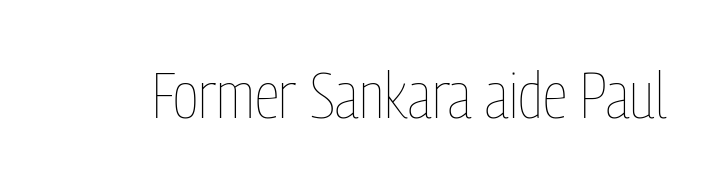
Q: Is the text bold? A: No.
Q: Is the text italic (slanted)? A: No, it is upright.
Q: Is the text underlined? A: No.
Q: Is the spacing between letters normal or unusually wide? A: Normal.
Q: Width (condensed, normal, or wide)? A: Condensed.
Q: Stroke contrast? A: Low.
Q: x-height? A: Medium.
Q: Monospaced? A: No.
